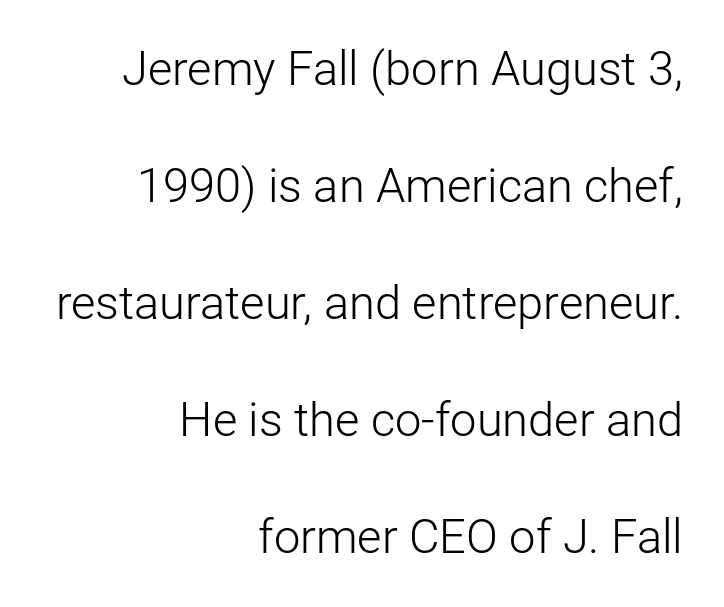
Q: Is the text bold? A: No.
Q: Is the text italic (slanted)? A: No, it is upright.
Q: Is the typeface a serif or a sans-serif typeface? A: Sans-serif.
Q: Is the text underlined? A: No.
Q: How is the paragraph aligned? A: Right-aligned.
Q: Is the spacing between letters normal or unusually wide? A: Normal.
Q: Is the spacing between lines tight, normal or loose? A: Loose.
Q: Width (condensed, normal, or wide)? A: Normal.
Q: Stroke contrast? A: Low.
Q: x-height? A: Medium.
Q: Monospaced? A: No.
